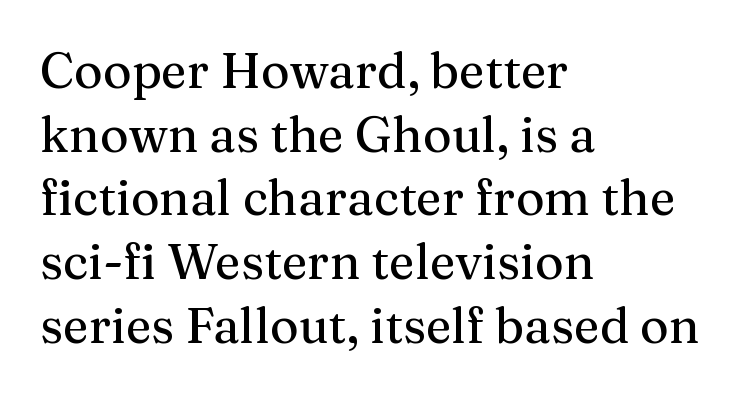
Q: Is the text italic (slanted)? A: No, it is upright.
Q: Is the typeface a serif or a sans-serif typeface? A: Serif.
Q: Is the text underlined? A: No.
Q: How is the paragraph aligned? A: Left-aligned.
Q: Is the spacing between letters normal or unusually wide? A: Normal.
Q: Is the spacing between lines tight, normal or loose? A: Normal.
Q: Width (condensed, normal, or wide)? A: Normal.
Q: Stroke contrast? A: Medium.
Q: x-height? A: Medium.
Q: Monospaced? A: No.
